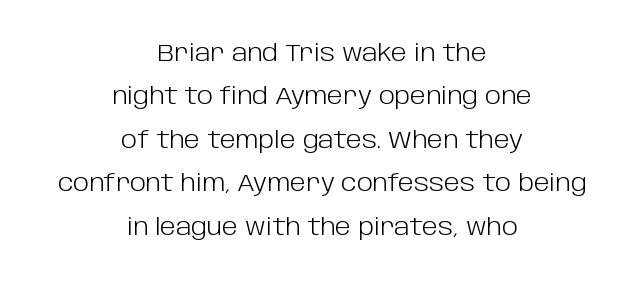
Q: Is the text bold? A: No.
Q: Is the text italic (slanted)? A: No, it is upright.
Q: Is the text underlined? A: No.
Q: How is the paragraph aligned? A: Centered.
Q: Is the spacing between letters normal or unusually wide? A: Normal.
